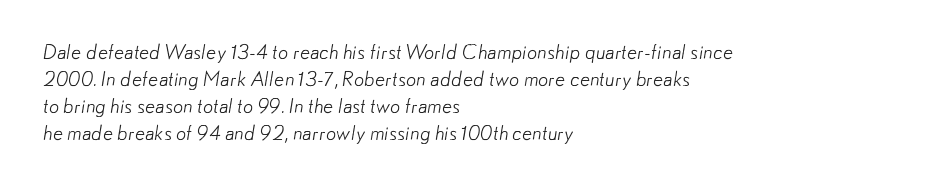
What's the leading like? Ordinary, nothing unusual. This rendering uses left alignment, leaving the right contour irregular. A bare baseline throughout the passage. No heavy texture on the line: the type isn't bold.
